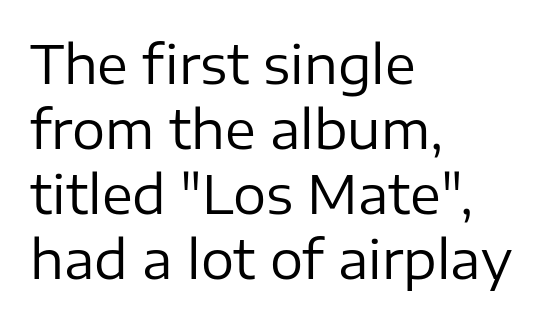
Q: Is the text bold? A: No.
Q: Is the text italic (slanted)? A: No, it is upright.
Q: Is the typeface a serif or a sans-serif typeface? A: Sans-serif.
Q: Is the text underlined? A: No.
Q: How is the paragraph aligned? A: Left-aligned.
Q: Is the spacing between letters normal or unusually wide? A: Normal.
Q: Is the spacing between lines tight, normal or loose? A: Normal.
Q: Width (condensed, normal, or wide)? A: Normal.
Q: Stroke contrast? A: Low.
Q: x-height? A: Medium.
Q: Monospaced? A: No.
